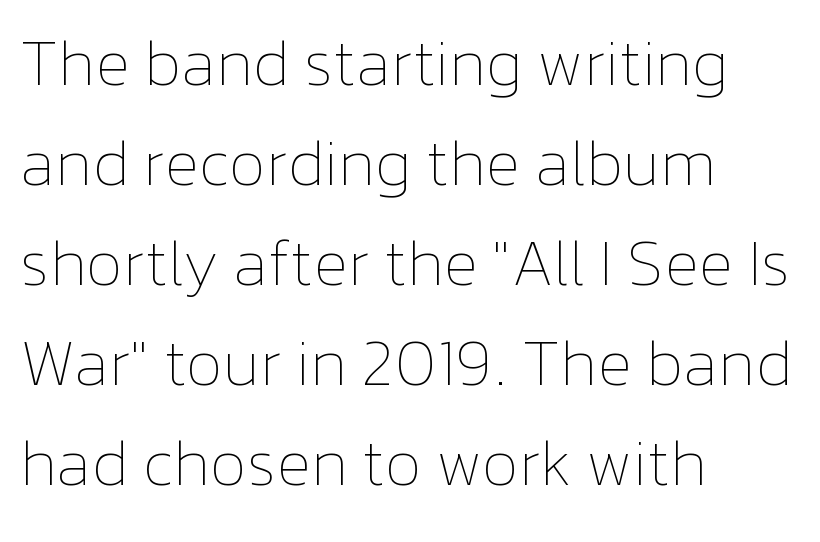
{"italic": "no", "bold": "no", "weight": "thin", "width": "normal", "stroke_contrast": "low", "x_height": "medium", "monospaced": "no", "underline": "no", "align": "left", "line_spacing": "normal", "line_spacing_ratio": 1.54, "letter_spacing": "normal", "letter_spacing_em": 0.0, "glyph_px": 65}
